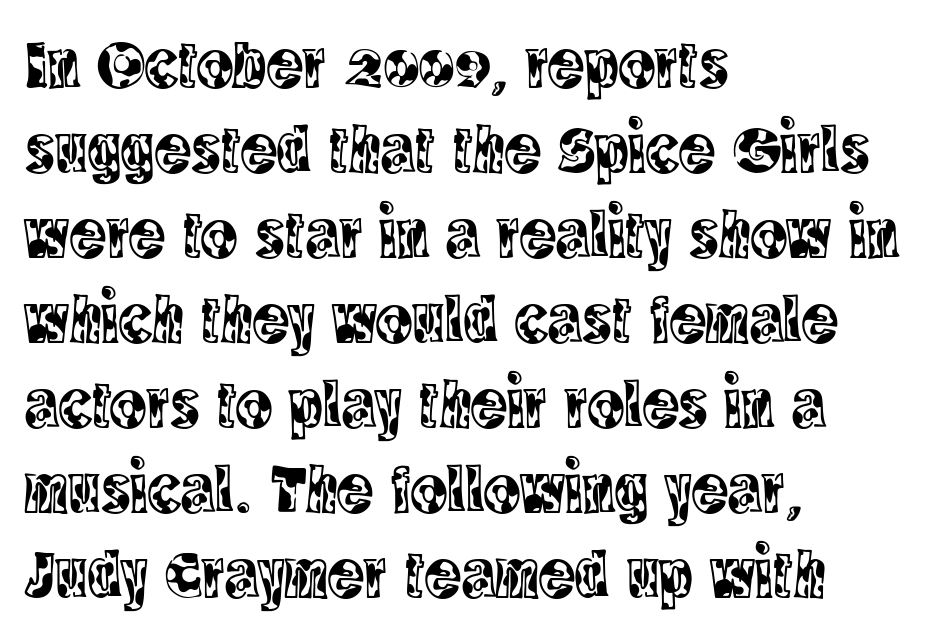
Note the varied advance widths — an 'i' is clearly narrower than an 'm'. Leading: standard. The type sits square on the baseline with zero lean. The characters display serif detailing at their extremities. The passage shown is not underscored anywhere. Left-aligned paragraph, ragged on the right.
